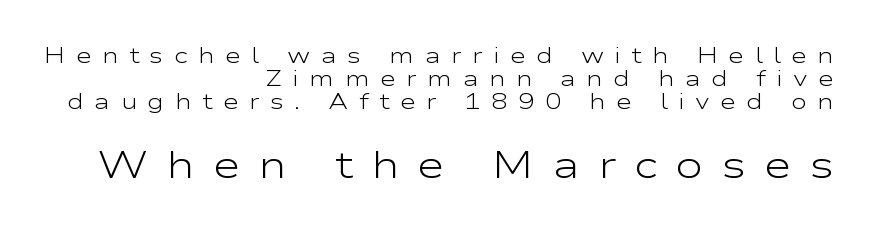
Q: Is the text bold? A: No.
Q: Is the text italic (slanted)? A: No, it is upright.
Q: Is the typeface a serif or a sans-serif typeface? A: Sans-serif.
Q: Is the text underlined? A: No.
Q: How is the paragraph aligned? A: Right-aligned.
Q: Is the spacing between letters normal or unusually wide? A: Unusually wide.
Q: Is the spacing between lines tight, normal or loose? A: Tight.
Q: Which block of text is set in a larger size, the first (top) or the second (bottom)? A: The second (bottom) one.
Q: Width (condensed, normal, or wide)? A: Wide.
Q: Stroke contrast? A: Low.
Q: x-height? A: Medium.
Q: Monospaced? A: No.
